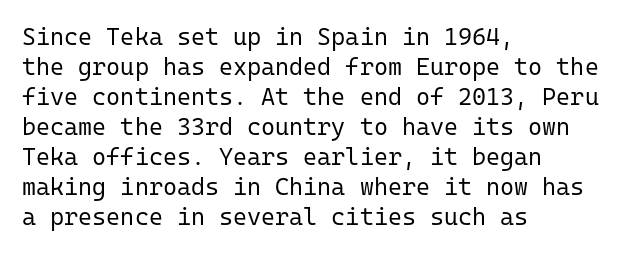
Honestly, there is no underline to notice here at all. The font's upright variant was chosen for this text. Horizontally, the lines are justified to the leading edge only. Bold? No — there's no thickening of the strokes.
